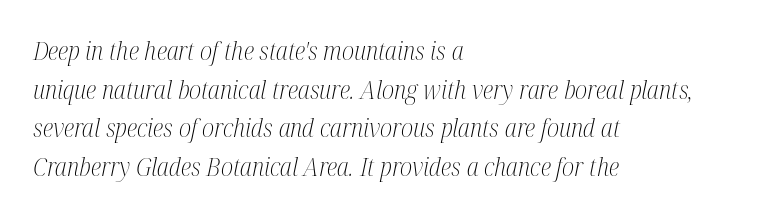
Look at the tracking — it's just the regular setting, nothing added. Yep, that's italic — everything's leaning. In CSS terms this would be text-align: left. The area under the type is left untouched. Is the type heavy? It reads as light-to-regular instead. Regular leading.
